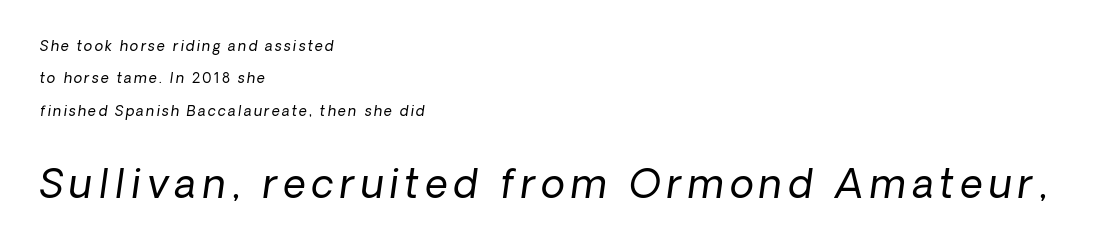
The typesetting does not lean heavy: it is not bold. Type without underlining. A student would notice the bottom passage is typeset larger than what precedes it. Line beginnings align vertically; line endings do not.
